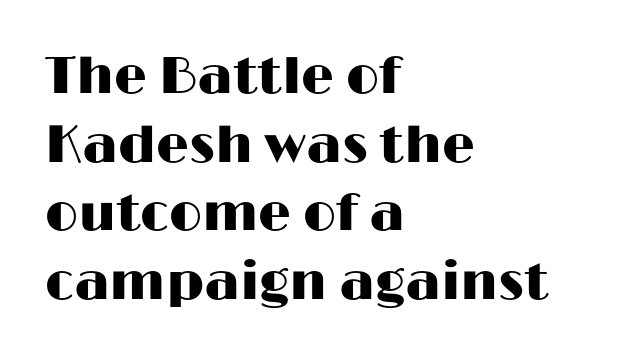
The image shows 52 px wide sans-serif type, upright; set left-aligned, normal line spacing (1.32x), normal letter spacing, not underlined; high stroke contrast and a medium x-height.
